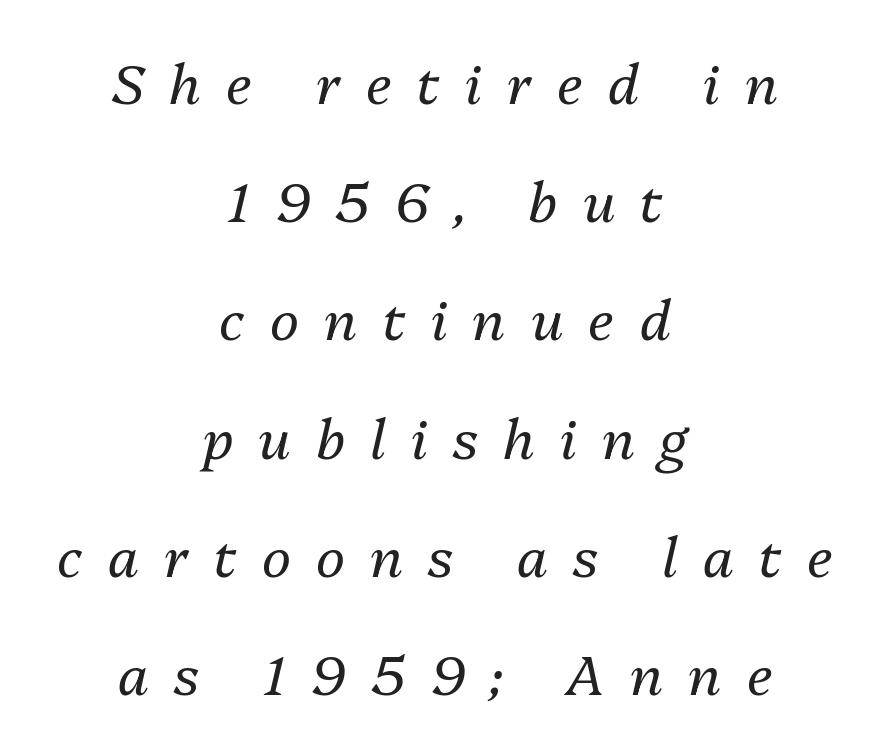
Q: Is the text bold? A: No.
Q: Is the text italic (slanted)? A: Yes, it leans right by about 13 degrees.
Q: Is the text underlined? A: No.
Q: How is the paragraph aligned? A: Centered.
Q: Is the spacing between letters normal or unusually wide? A: Unusually wide.
Q: Is the spacing between lines tight, normal or loose? A: Loose.
Q: Width (condensed, normal, or wide)? A: Normal.
Q: Stroke contrast? A: Medium.
Q: x-height? A: Medium.
Q: Monospaced? A: No.
